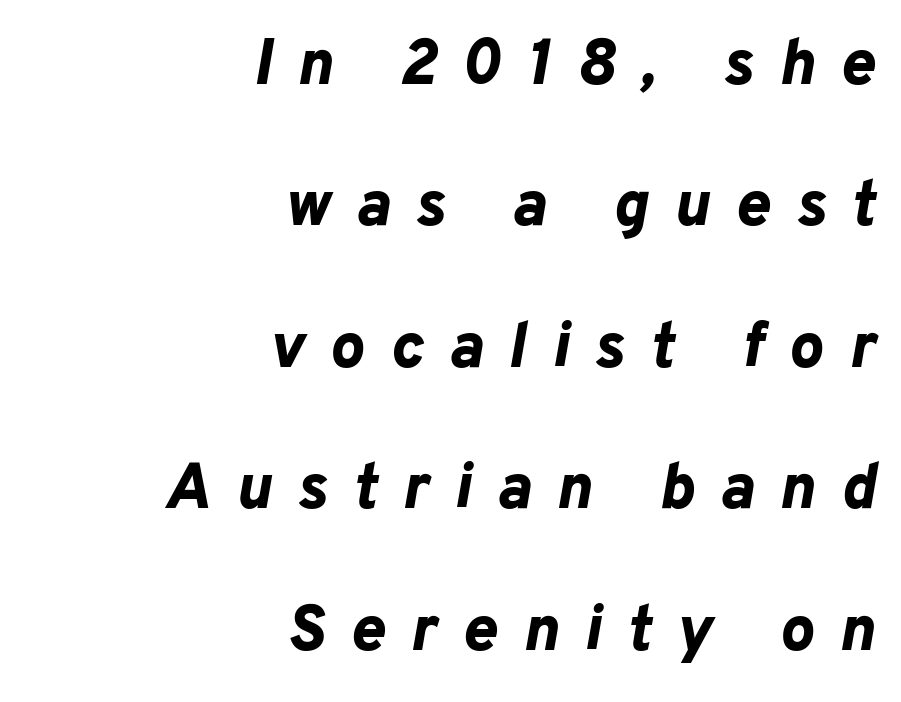
Stroke thickness is high; the sample reads as a true bold. Casual observation: everything's shoved over to the right. Here the designer chose a conventional face with non-uniform glyph widths. Italic: yes, the glyphs are oblique. Line spacing here is loose. The line texture is sparse and dotted thanks to wide tracking.
